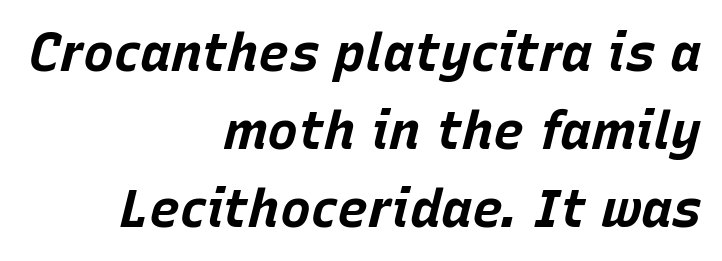
Q: Is the text bold? A: Yes.
Q: Is the text italic (slanted)? A: Yes, it leans right by about 15 degrees.
Q: Is the text underlined? A: No.
Q: How is the paragraph aligned? A: Right-aligned.
Q: Is the spacing between letters normal or unusually wide? A: Normal.
Q: Is the spacing between lines tight, normal or loose? A: Normal.
Q: Width (condensed, normal, or wide)? A: Normal.
Q: Stroke contrast? A: Low.
Q: x-height? A: Large.
Q: Monospaced? A: No.
